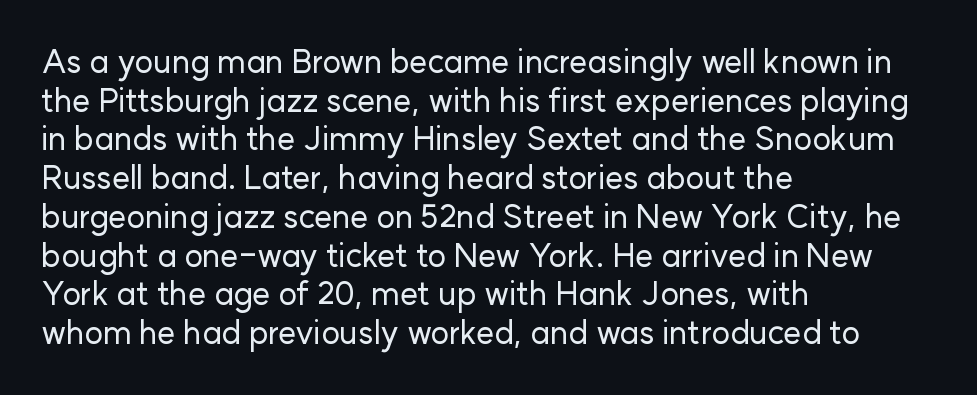
Q: Is the text italic (slanted)? A: No, it is upright.
Q: Is the typeface a serif or a sans-serif typeface? A: Sans-serif.
Q: Is the text underlined? A: No.
Q: How is the paragraph aligned? A: Left-aligned.
Q: Is the spacing between letters normal or unusually wide? A: Normal.
Q: Width (condensed, normal, or wide)? A: Normal.
Q: Stroke contrast? A: Low.
Q: x-height? A: Medium.
Q: Monospaced? A: No.
